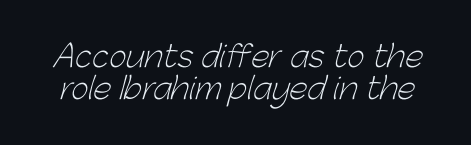
{"serif": "no", "bold": "no", "weight": "light", "width": "normal", "stroke_contrast": "low", "x_height": "medium", "monospaced": "no", "underline": "no", "line_spacing": "tight", "line_spacing_ratio": 1.08, "letter_spacing": "normal", "letter_spacing_em": 0.0, "glyph_px": 30}
